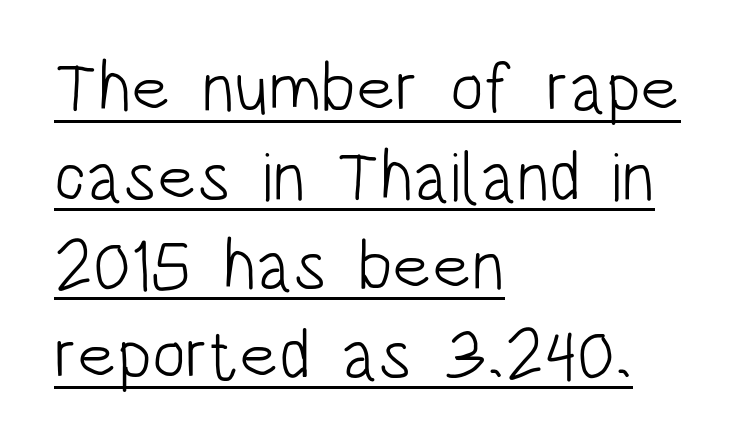
Q: Is the text bold? A: No.
Q: Is the text italic (slanted)? A: No, it is upright.
Q: Is the typeface a serif or a sans-serif typeface? A: Sans-serif.
Q: Is the text underlined? A: Yes.
Q: How is the paragraph aligned? A: Left-aligned.
Q: Is the spacing between letters normal or unusually wide? A: Normal.
Q: Is the spacing between lines tight, normal or loose? A: Normal.
Q: Width (condensed, normal, or wide)? A: Condensed.
Q: Stroke contrast? A: Low.
Q: x-height? A: Large.
Q: Monospaced? A: No.
